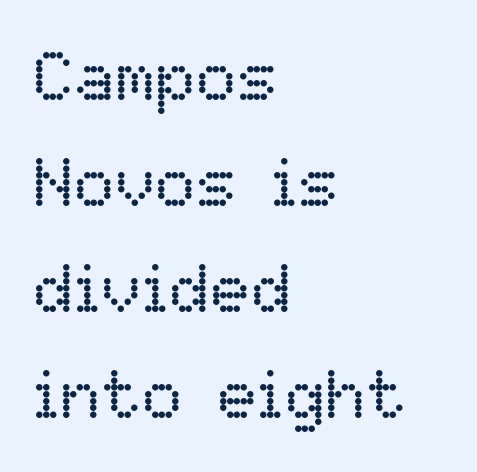
The image shows 68 px regular-weight type, upright; set left-aligned, normal line spacing (1.56x), normal letter spacing, not underlined; low stroke contrast and a medium x-height.
